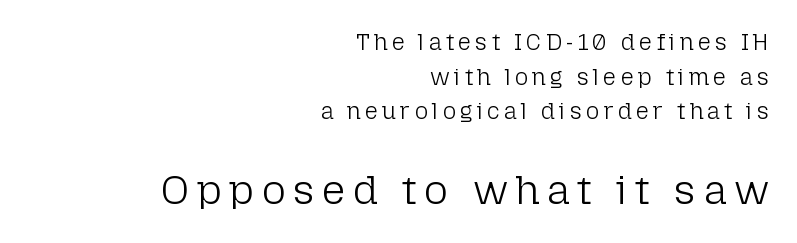
Q: Is the text bold? A: No.
Q: Is the text italic (slanted)? A: No, it is upright.
Q: Is the typeface a serif or a sans-serif typeface? A: Sans-serif.
Q: Is the text underlined? A: No.
Q: How is the paragraph aligned? A: Right-aligned.
Q: Is the spacing between lines tight, normal or loose? A: Normal.
Q: Which block of text is set in a larger size, the first (top) or the second (bottom)? A: The second (bottom) one.
Q: Width (condensed, normal, or wide)? A: Normal.
Q: Stroke contrast? A: Low.
Q: x-height? A: Medium.
Q: Monospaced? A: No.
